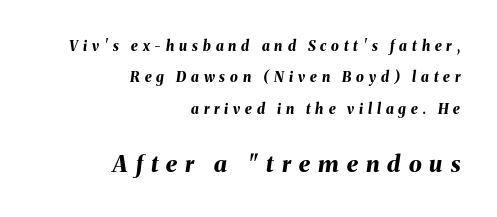
Q: Is the text bold? A: Yes.
Q: Is the text italic (slanted)? A: Yes, it leans right by about 8 degrees.
Q: Is the text underlined? A: No.
Q: How is the paragraph aligned? A: Right-aligned.
Q: Is the spacing between letters normal or unusually wide? A: Unusually wide.
Q: Is the spacing between lines tight, normal or loose? A: Loose.
Q: Which block of text is set in a larger size, the first (top) or the second (bottom)? A: The second (bottom) one.
